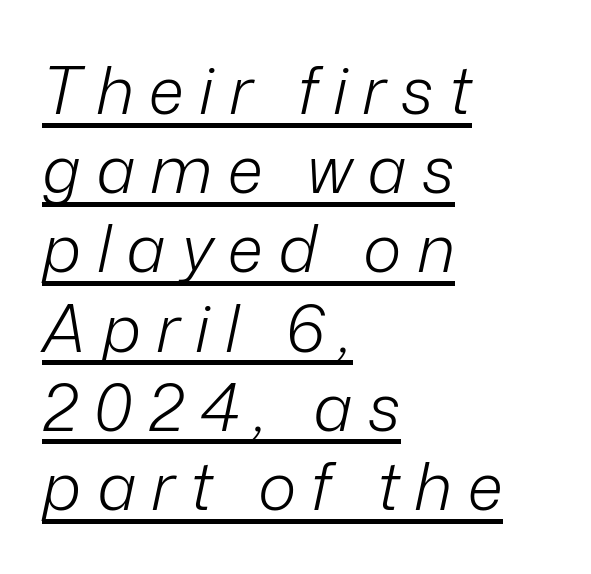
The image shows 66 px light type, italic (leaning right); set left-aligned, line spacing 1.2x, unusually wide letter spacing (+0.23 em), underlined; low stroke contrast and a medium x-height.
